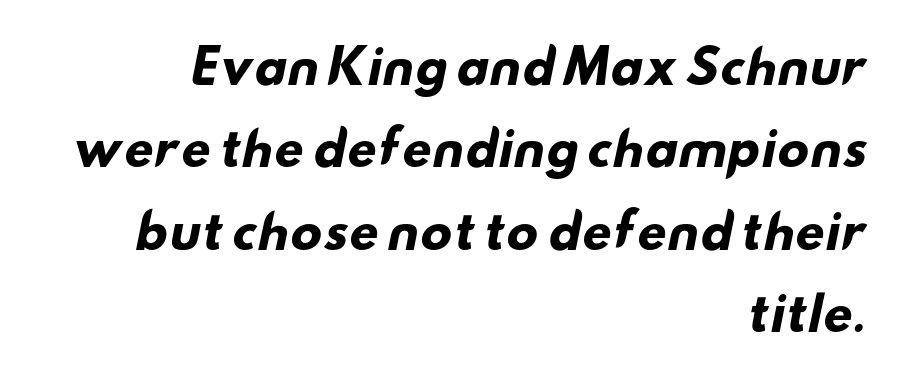
Descenders hang freely into open space. Students, this is bold: see how much ink each stroke carries. Each letter's strokes conclude bluntly, with no projecting serifs. Nobody touched the tracking dial on this one.
